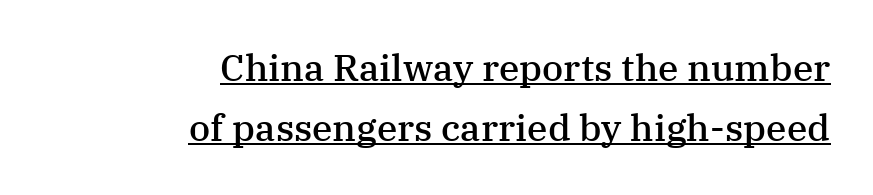
{"serif": "yes", "italic": "no", "bold": "semi", "weight": "semibold", "width": "normal", "stroke_contrast": "medium", "x_height": "medium", "monospaced": "no", "underline": "yes", "align": "right", "line_spacing": "normal", "line_spacing_ratio": 1.62, "letter_spacing": "normal", "letter_spacing_em": 0.0, "glyph_px": 37}
